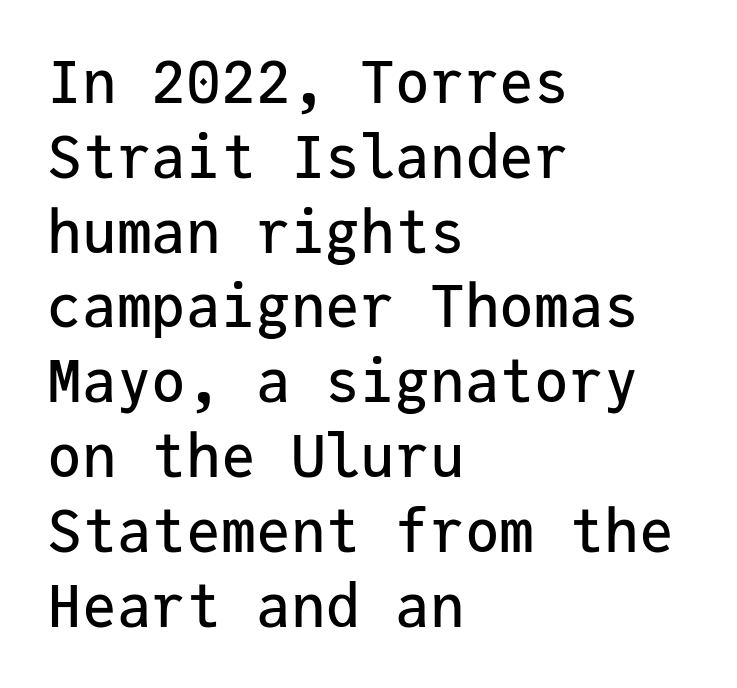
Posture: upright roman. The glyphs in this specimen are sans serif. Plain, unruled lines of type. The lines sit at an ordinary, default distance from one another. The text block is weighted toward the left margin, trailing off unevenly rightward.
